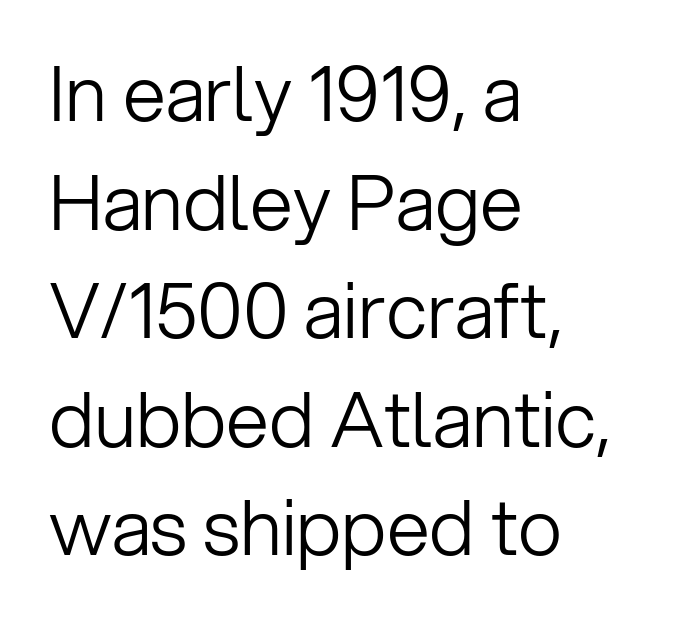
The image shows 77 px light sans-serif type, upright; set left-aligned, normal line spacing (1.41x), normal letter spacing, not underlined; low stroke contrast and a medium x-height.
